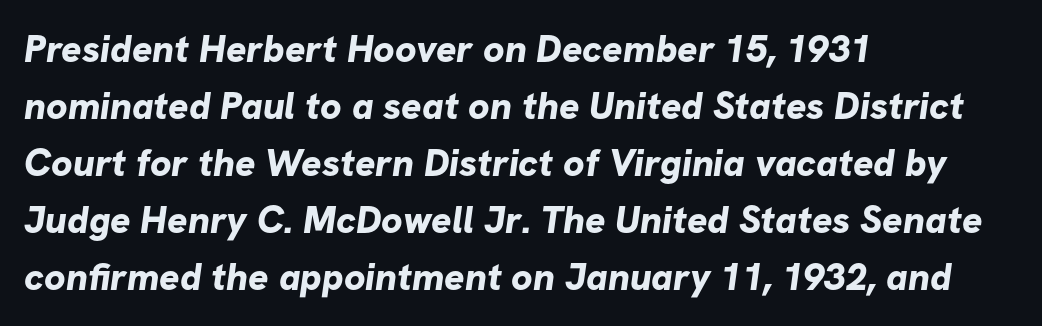
Q: Is the text bold? A: Yes.
Q: Is the typeface a serif or a sans-serif typeface? A: Sans-serif.
Q: Is the text underlined? A: No.
Q: How is the paragraph aligned? A: Left-aligned.
Q: Is the spacing between letters normal or unusually wide? A: Normal.
Q: Is the spacing between lines tight, normal or loose? A: Normal.
Q: Width (condensed, normal, or wide)? A: Normal.
Q: Stroke contrast? A: Low.
Q: x-height? A: Medium.
Q: Monospaced? A: No.
